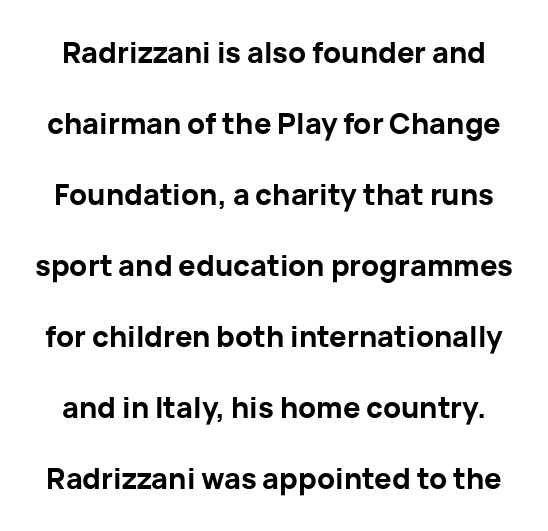
A typesetter would call this proportional, since set widths differ per character. Lines of text with bare space underneath. Interline gaps are noticeably wide in this sample. Spacing between characters is what you'd get straight out of the box. Weight: bold.
